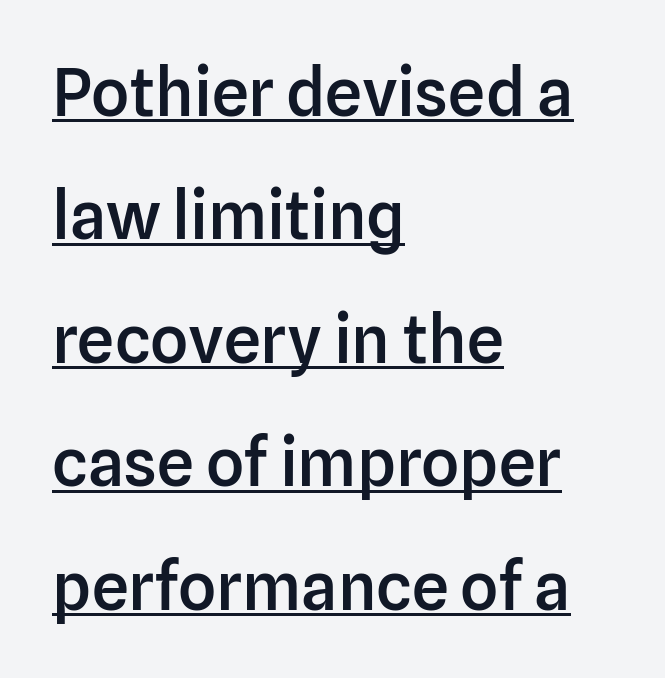
The image shows 66 px semibold sans-serif type, upright; set left-aligned, line spacing 1.87x, normal letter spacing, underlined; low stroke contrast and a medium x-height.
